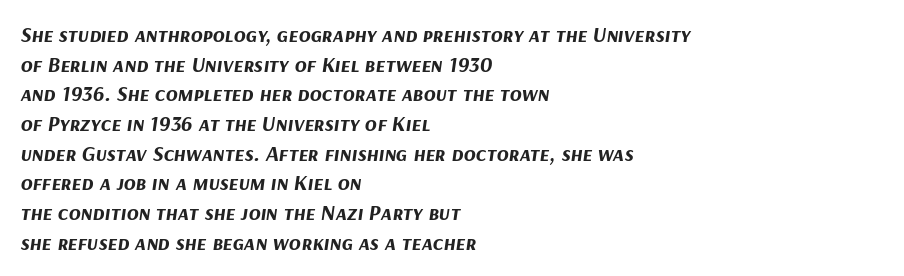
The image shows 22 px bold type, italic (leaning right); set left-aligned, normal line spacing (1.35x), normal letter spacing, not underlined.
